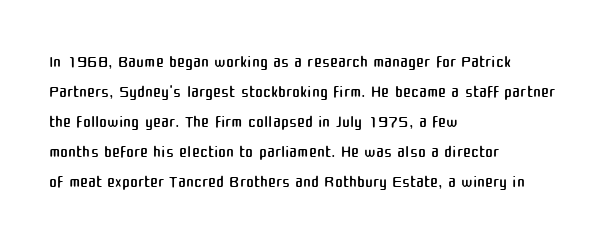
The image shows 24 px text type, upright; set left-aligned, normal line spacing (1.25x), normal letter spacing, not underlined.
